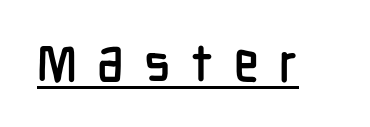
The image shows 52 px condensed sans-serif type, upright; set unusually wide letter spacing (+0.39 em), underlined; low stroke contrast and a medium x-height.
